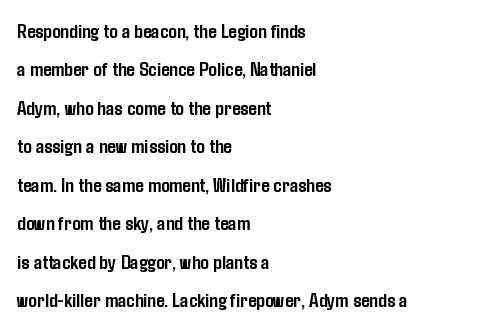
{"italic": "no", "bold": "yes", "underline": "no", "align": "left", "line_spacing_ratio": 1.83, "letter_spacing": "normal", "letter_spacing_em": 0.0, "glyph_px": 21}
